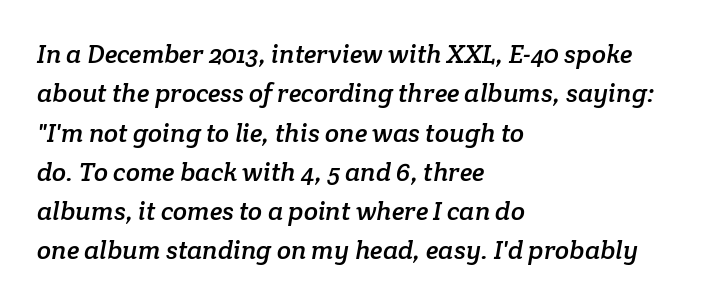
Bare-footed words on every line. There is no visible air inserted between adjacent glyphs. One-word summary of the alignment: left. Baseline-to-baseline distance is the conventional proportion of letter height.
